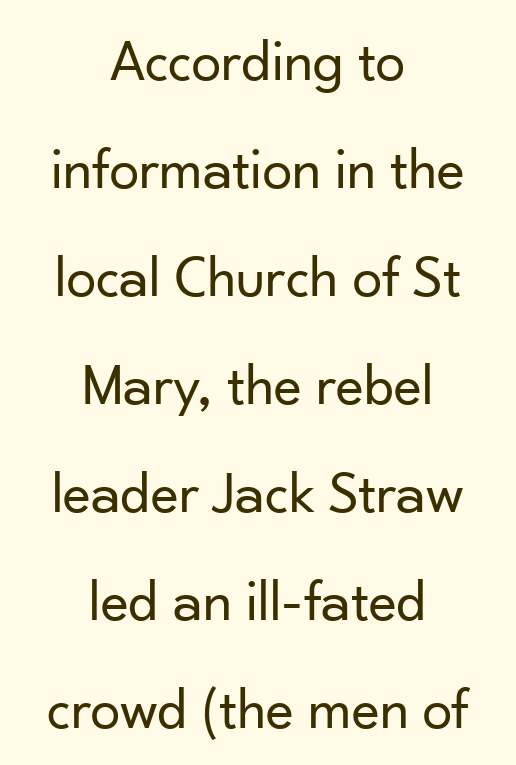
{"serif": "no", "italic": "no", "bold": "no", "weight": "regular", "width": "normal", "stroke_contrast": "low", "x_height": "small", "monospaced": "no", "underline": "no", "align": "center", "line_spacing_ratio": 1.8, "letter_spacing": "normal", "letter_spacing_em": 0.0, "glyph_px": 60}
